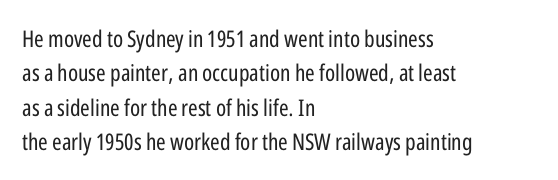
Observe the ordinary spacing: letters are neighbours, not strangers. Only glyphs here, with clear space below each row. Honestly, the row spacing looks completely unremarkable. No letter is thick-stroked: the sample isn't bold.
